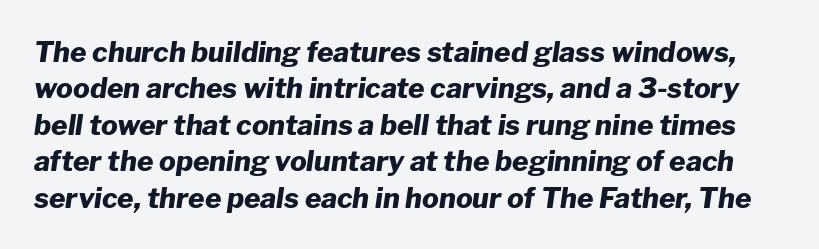
A bare baseline throughout the passage. Is the type slanted? Yes — the strokes lean at a clear angle. The designer left line spacing at the default. These lines keep a tight, regular rhythm from letter to letter.
